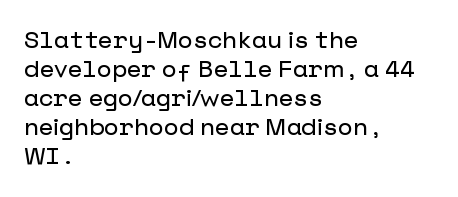
{"italic": "no", "underline": "no", "align": "left", "line_spacing_ratio": 1.21, "letter_spacing": "normal", "letter_spacing_em": 0.0, "glyph_px": 24}
